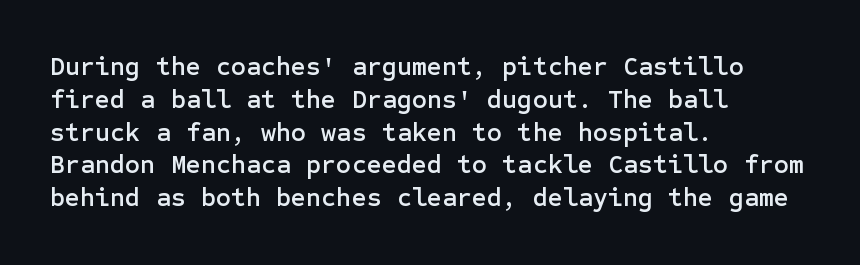
Each new line begins a customary step beneath the previous one. The passage shown is not underscored anywhere. Unlike italic type, these characters show no tilt at all. Casual observation: everything's shoved over to the left.
